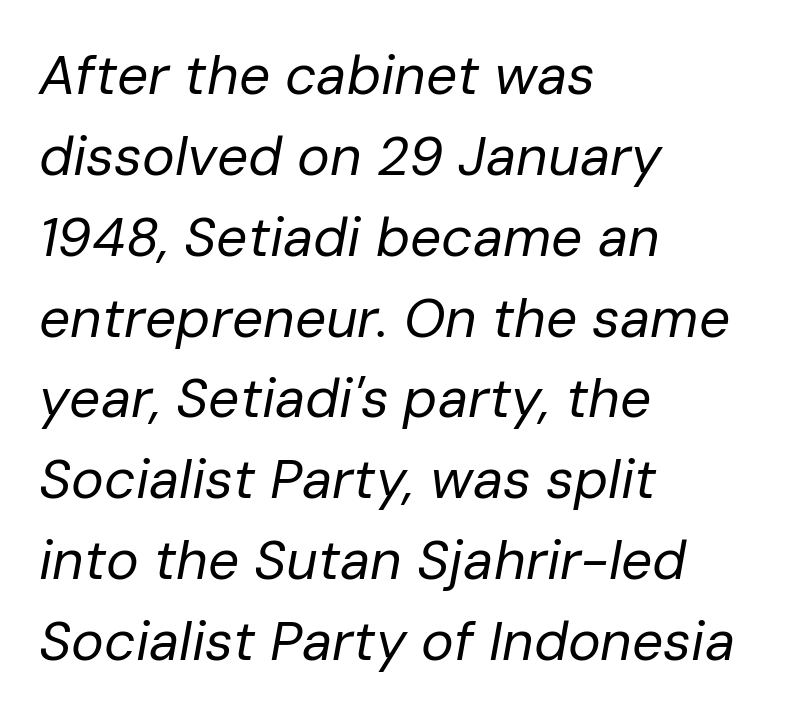
The image shows 55 px regular-weight type, italic (leaning right); set left-aligned, normal line spacing (1.47x), normal letter spacing, not underlined; low stroke contrast and a medium x-height.
